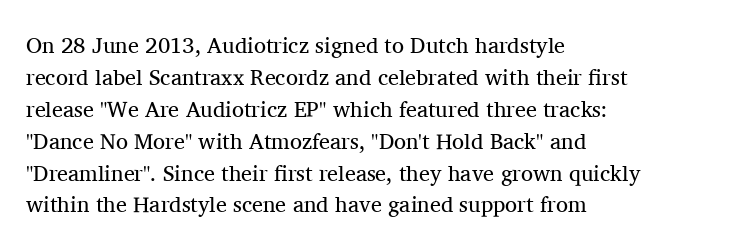
{"italic": "no", "bold": "no", "underline": "no", "align": "left", "line_spacing": "normal", "line_spacing_ratio": 1.45, "letter_spacing": "normal", "letter_spacing_em": 0.0, "glyph_px": 22}
